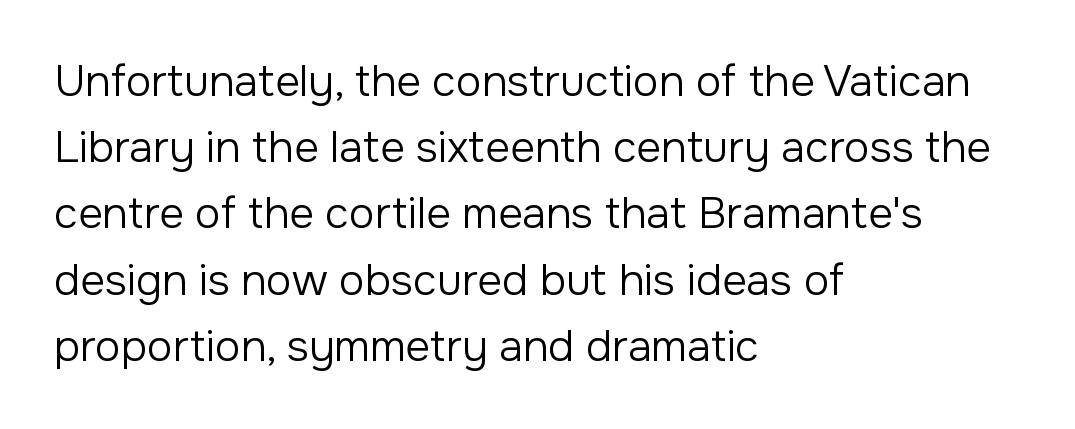
The image shows 43 px regular-weight sans-serif type, upright; set left-aligned, normal line spacing (1.54x), normal letter spacing, not underlined; low stroke contrast and a medium x-height.
